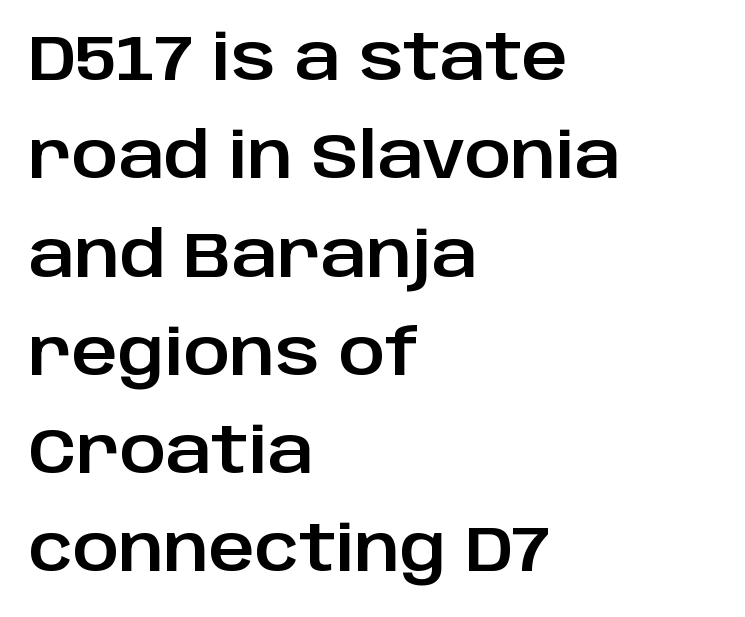
The image shows 63 px sans-serif type, upright; set left-aligned, normal line spacing (1.56x), normal letter spacing, not underlined; low stroke contrast and a large x-height.
